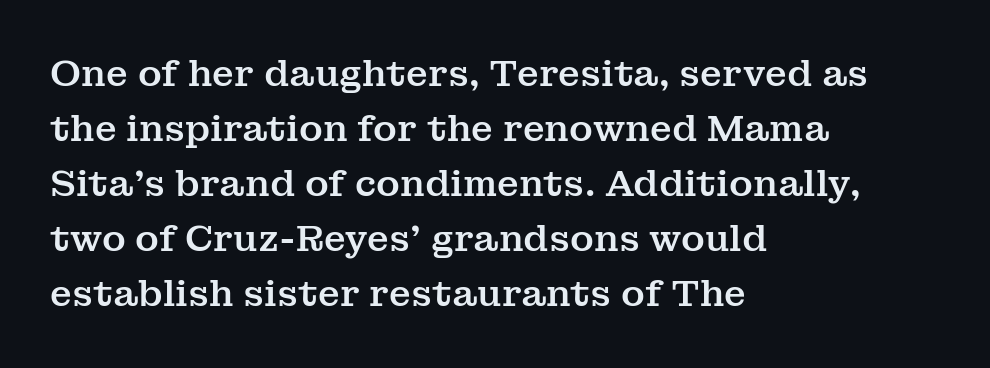
Q: Is the text italic (slanted)? A: No, it is upright.
Q: Is the typeface a serif or a sans-serif typeface? A: Serif.
Q: Is the text underlined? A: No.
Q: How is the paragraph aligned? A: Left-aligned.
Q: Is the spacing between letters normal or unusually wide? A: Normal.
Q: Is the spacing between lines tight, normal or loose? A: Normal.
Q: Width (condensed, normal, or wide)? A: Normal.
Q: Stroke contrast? A: Medium.
Q: x-height? A: Medium.
Q: Monospaced? A: No.
